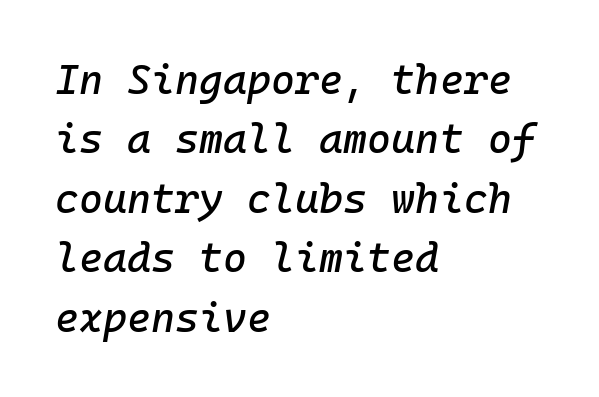
The image shows 41 px text type, italic (leaning right), monospaced; set left-aligned, normal line spacing (1.45x), normal letter spacing, not underlined; low stroke contrast and a medium x-height.
